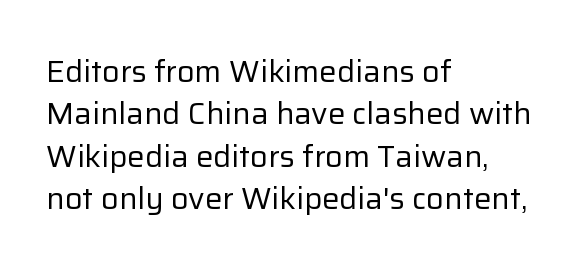
The image shows 31 px regular-weight sans-serif type, upright; set left-aligned, normal line spacing (1.37x), normal letter spacing, not underlined; low stroke contrast and a medium x-height.
